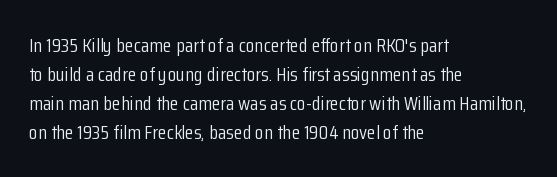
{"italic": "no", "bold": "no", "underline": "no", "align": "left", "line_spacing": "normal", "line_spacing_ratio": 1.45, "letter_spacing": "normal", "letter_spacing_em": 0.0, "glyph_px": 20}
